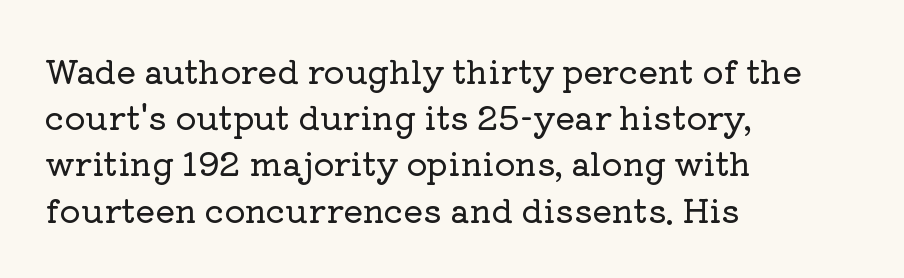
{"serif": "yes", "italic": "no", "width": "normal", "stroke_contrast": "low", "x_height": "medium", "monospaced": "no", "underline": "no", "align": "left", "line_spacing": "normal", "line_spacing_ratio": 1.4, "letter_spacing": "normal", "letter_spacing_em": 0.0, "glyph_px": 33}
